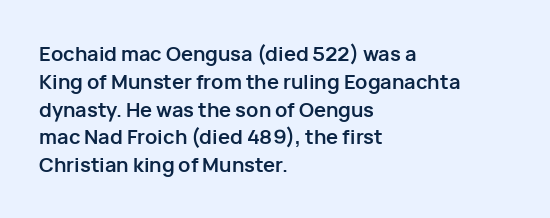
{"italic": "no", "bold": "yes", "underline": "no", "align": "left", "line_spacing": "normal", "line_spacing_ratio": 1.39, "letter_spacing": "normal", "letter_spacing_em": 0.0, "glyph_px": 20}
